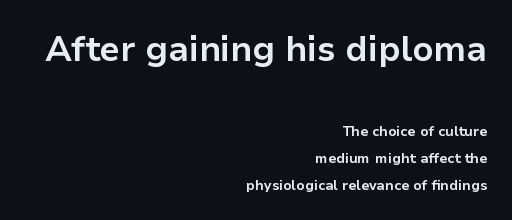
{"serif": "no", "italic": "no", "bold": "yes", "weight": "bold", "width": "normal", "stroke_contrast": "low", "x_height": "medium", "monospaced": "no", "underline": "no", "align": "right", "line_spacing": "loose", "line_spacing_ratio": 1.93, "letter_spacing": "normal", "letter_spacing_em": 0.0, "larger_block": "first", "size_ratio": 2.5, "glyph_px": 35}
